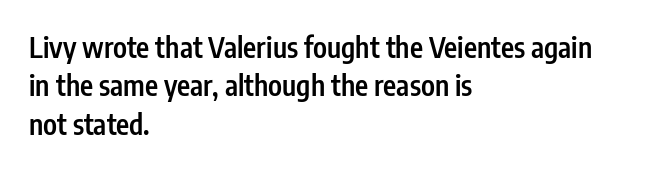
{"serif": "no", "italic": "no", "bold": "semi", "weight": "semibold", "width": "condensed", "stroke_contrast": "low", "x_height": "medium", "monospaced": "no", "underline": "no", "align": "left", "line_spacing": "normal", "line_spacing_ratio": 1.37, "letter_spacing": "normal", "letter_spacing_em": 0.0, "glyph_px": 28}
